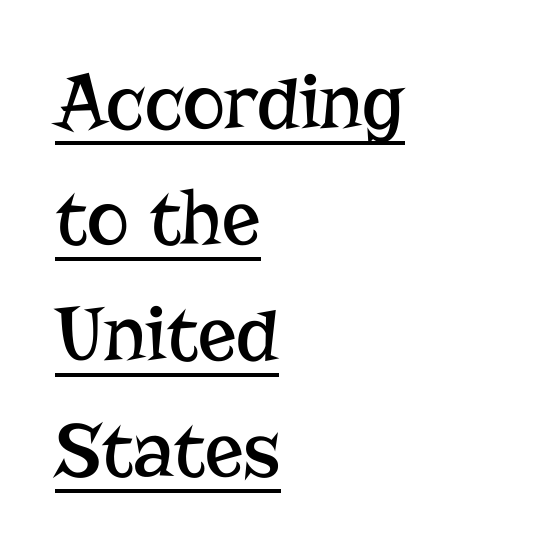
{"serif": "yes", "italic": "no", "bold": "no", "weight": "regular", "width": "normal", "stroke_contrast": "low", "x_height": "medium", "monospaced": "no", "underline": "yes", "align": "left", "line_spacing": "normal", "line_spacing_ratio": 1.45, "letter_spacing": "normal", "letter_spacing_em": 0.0, "glyph_px": 80}
